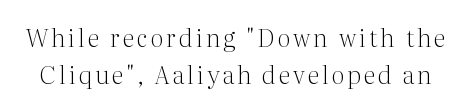
{"italic": "no", "bold": "no", "underline": "no", "line_spacing": "normal", "line_spacing_ratio": 1.53, "glyph_px": 24}
